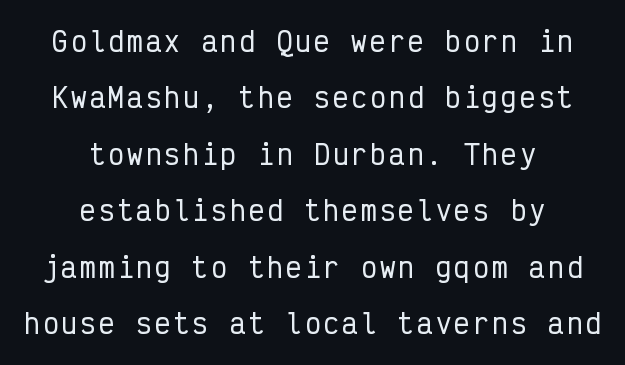
The image shows 26 px text type, upright; set centered, loose line spacing (2.17x), not underlined.
